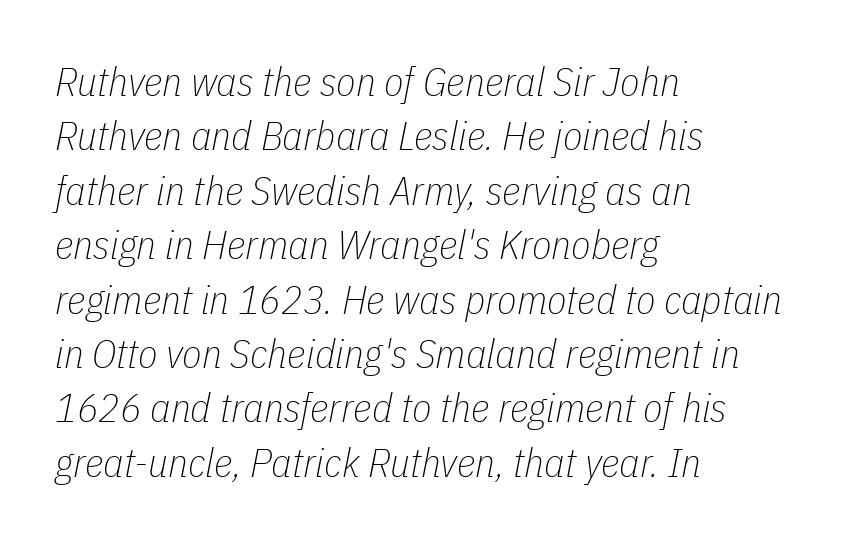
Compared with a typical body face, this is equally light or lighter still. Does the leading feel generous? No, just average. The rendering applies a slant to the glyphs. Is the letter spacing exaggerated? No — it looks like the ordinary default. Note the varied advance widths — an 'i' is clearly narrower than an 'm'. Letters rest on an invisible, unmarked baseline.
